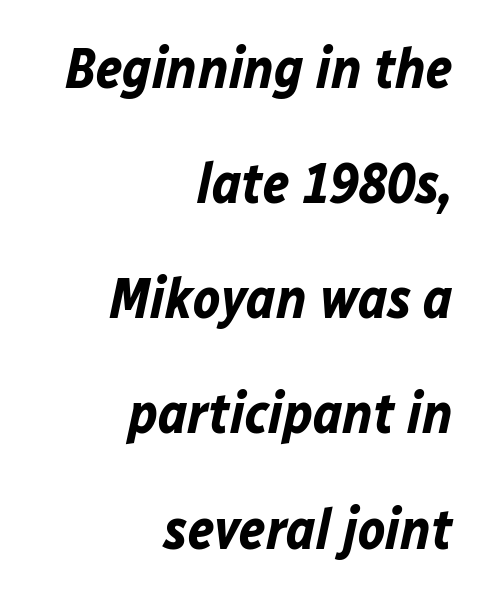
{"italic": "yes", "lean": "right", "slant_degrees": 12, "bold": "yes", "weight": "bold", "width": "normal", "stroke_contrast": "low", "x_height": "medium", "monospaced": "no", "underline": "no", "align": "right", "line_spacing": "loose", "line_spacing_ratio": 2.02, "letter_spacing": "normal", "letter_spacing_em": 0.0, "glyph_px": 57}
